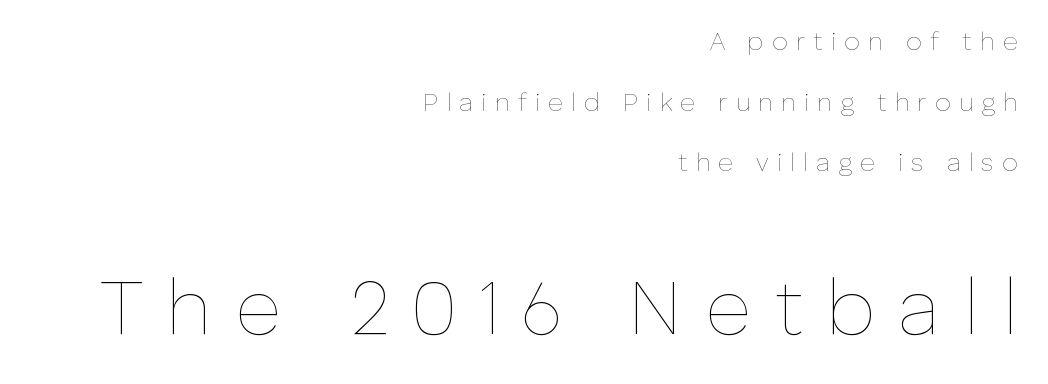
Q: Is the text bold? A: No.
Q: Is the text italic (slanted)? A: No, it is upright.
Q: Is the text underlined? A: No.
Q: How is the paragraph aligned? A: Right-aligned.
Q: Is the spacing between letters normal or unusually wide? A: Unusually wide.
Q: Is the spacing between lines tight, normal or loose? A: Loose.
Q: Which block of text is set in a larger size, the first (top) or the second (bottom)? A: The second (bottom) one.
Q: Width (condensed, normal, or wide)? A: Normal.
Q: Stroke contrast? A: Low.
Q: x-height? A: Medium.
Q: Monospaced? A: No.
